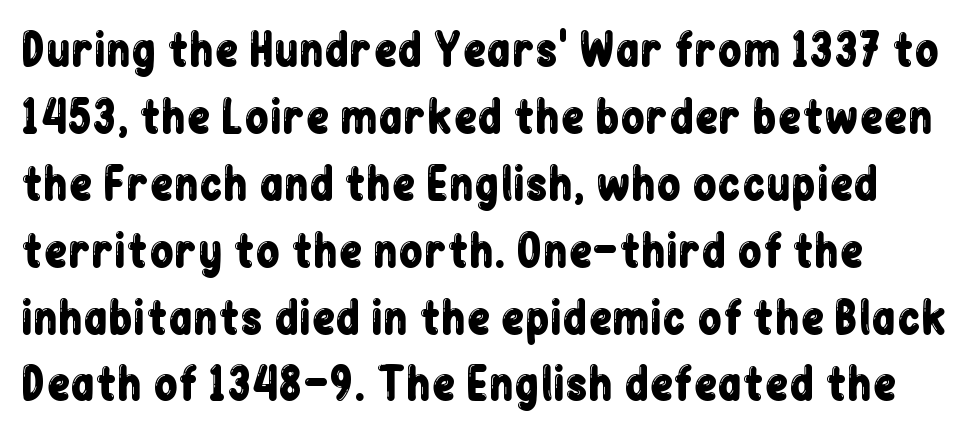
Q: Is the text italic (slanted)? A: No, it is upright.
Q: Is the typeface a serif or a sans-serif typeface? A: Sans-serif.
Q: Is the text underlined? A: No.
Q: Is the spacing between letters normal or unusually wide? A: Normal.
Q: Is the spacing between lines tight, normal or loose? A: Normal.
Q: Width (condensed, normal, or wide)? A: Condensed.
Q: Stroke contrast? A: Low.
Q: x-height? A: Medium.
Q: Monospaced? A: No.
